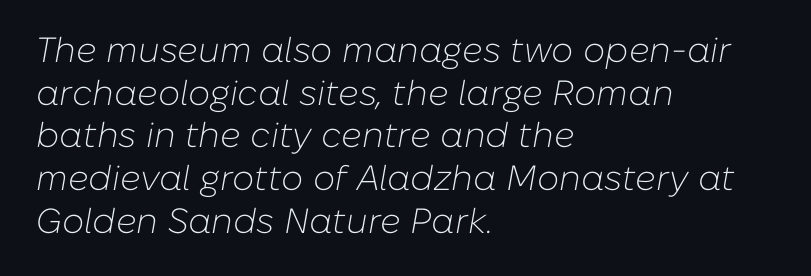
Does extra space separate the letters? No, they use regular spacing. The paragraph shown leans on its left margin. The characters are drawn with everyday or finer stroke widths. Glance below the letters and you will spot only blank space. Character widths vary here, with narrow letters taking less room than wide ones. Italic: yes, the glyphs are oblique.
